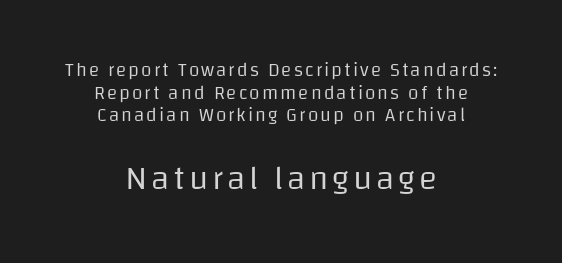
Character widths vary here, with narrow letters taking less room than wide ones. Nope, not italic — everything's standing straight. Stroke terminals: plain, sans-serif. Heaviness? Minimal to ordinary, like unemphasized prose.
